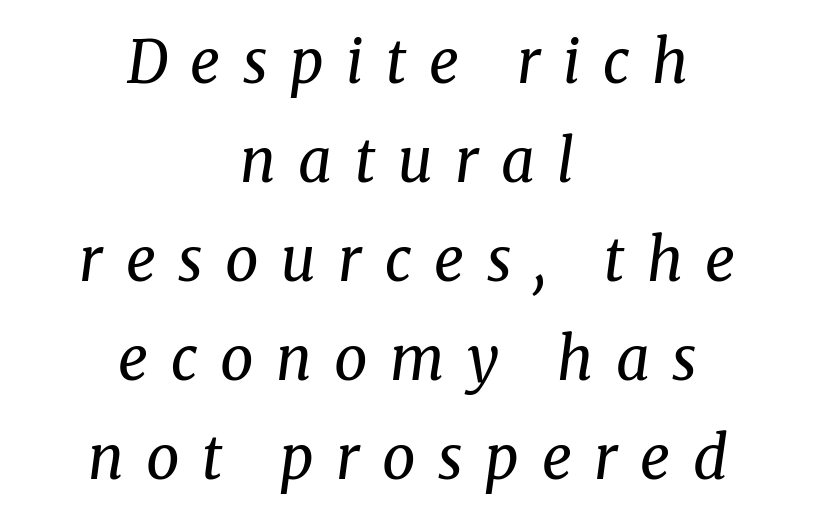
Q: Is the text bold? A: No.
Q: Is the text italic (slanted)? A: Yes, it leans right by about 8 degrees.
Q: Is the typeface a serif or a sans-serif typeface? A: Serif.
Q: Is the text underlined? A: No.
Q: How is the paragraph aligned? A: Centered.
Q: Is the spacing between letters normal or unusually wide? A: Unusually wide.
Q: Is the spacing between lines tight, normal or loose? A: Normal.
Q: Width (condensed, normal, or wide)? A: Normal.
Q: Stroke contrast? A: Medium.
Q: x-height? A: Medium.
Q: Monospaced? A: No.
